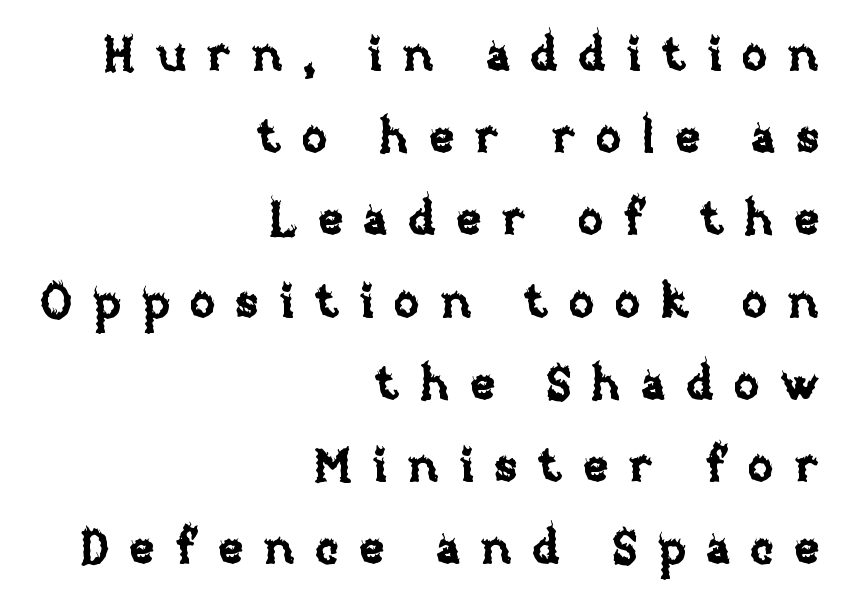
Note the varied advance widths — an 'i' is clearly narrower than an 'm'. Each word looks stretched out because of the extra space between its letters. Vertical strokes here are truly vertical. Compared with a flush-left layout, this one pins lines to the opposite, right side.
